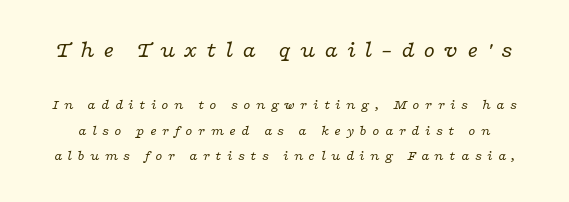
Q: Is the text bold? A: No.
Q: Is the text italic (slanted)? A: Yes, it leans right by about 16 degrees.
Q: Is the text underlined? A: No.
Q: Is the spacing between letters normal or unusually wide? A: Unusually wide.
Q: Which block of text is set in a larger size, the first (top) or the second (bottom)? A: The first (top) one.
